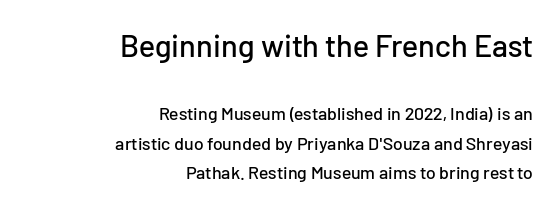
The image shows 31 px sans-serif type, upright; set right-aligned, normal line spacing (1.65x), normal letter spacing, not underlined; the first (top) block is 1.72x larger; low stroke contrast and a medium x-height.
